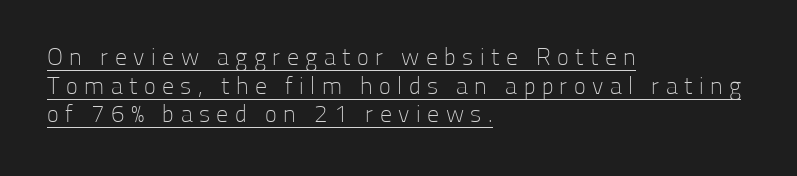
Like a heading marked for emphasis, these lines bear an underscore. Short note: letters widely spaced. Line starts are locked; line ends wander. Is there any slant? The stems are plumb. Ink coverage per letter is moderate at most.
